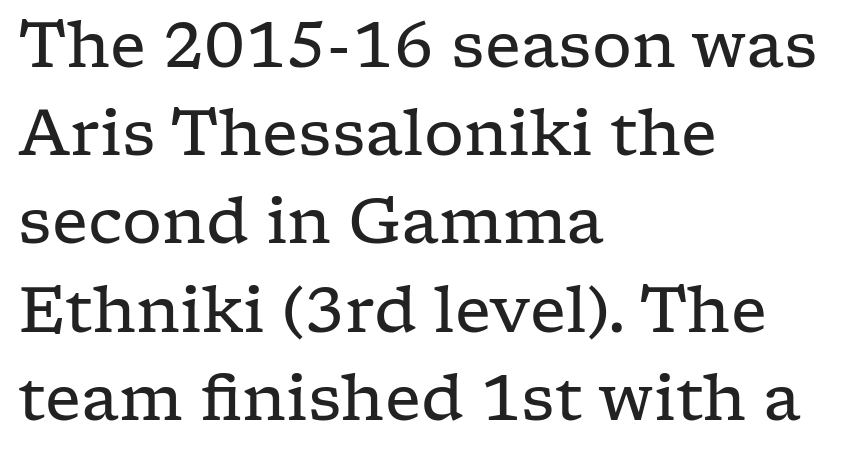
The image shows 63 px regular-weight, wide serif type, upright; set left-aligned, normal line spacing (1.4x), normal letter spacing, not underlined; low stroke contrast and a medium x-height.
